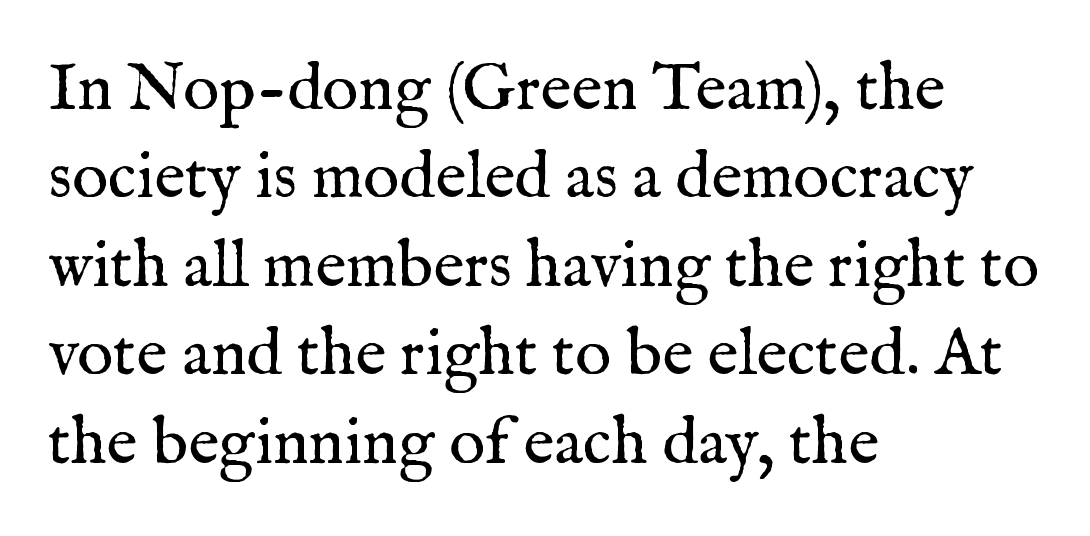
The image shows 67 px regular-weight serif type, upright; set left-aligned, normal line spacing (1.32x), normal letter spacing, not underlined; medium stroke contrast and a medium x-height.
